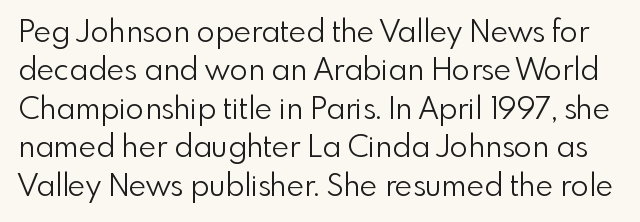
{"serif": "no", "italic": "no", "bold": "no", "weight": "light", "width": "normal", "x_height": "small", "monospaced": "no", "underline": "no", "line_spacing": "normal", "line_spacing_ratio": 1.28, "letter_spacing": "normal", "letter_spacing_em": 0.0, "glyph_px": 30}
